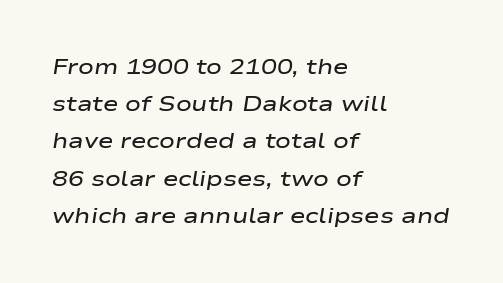
Q: Is the text bold? A: Semi-bold.
Q: Is the text italic (slanted)? A: Yes, it leans right by about 9 degrees.
Q: Is the text underlined? A: No.
Q: How is the paragraph aligned? A: Left-aligned.
Q: Is the spacing between letters normal or unusually wide? A: Normal.
